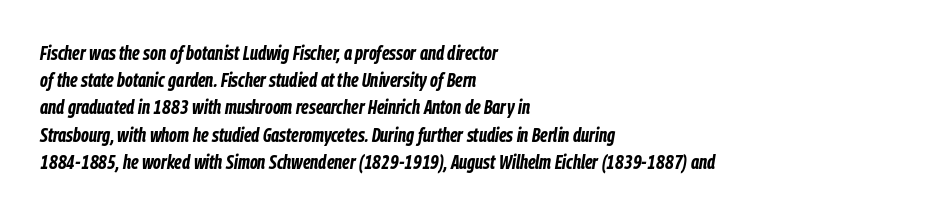
Bare-footed words on every line. The strokes are fattened all the way to bold. Compared with typical paragraphs, the rows here are spaced about the same. If you drew a ruler down the left edge, every line would touch it. Looking at the ascenders, they clearly lean. Compared with typical body copy, the letter spacing here is the same.
